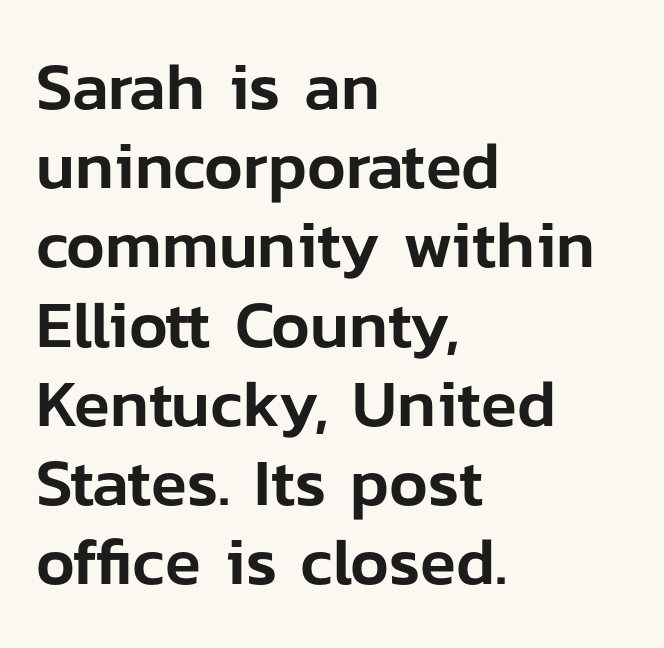
{"serif": "no", "italic": "no", "width": "normal", "stroke_contrast": "low", "x_height": "medium", "monospaced": "no", "underline": "no", "align": "left", "line_spacing_ratio": 1.2, "letter_spacing": "normal", "letter_spacing_em": 0.0, "glyph_px": 66}
